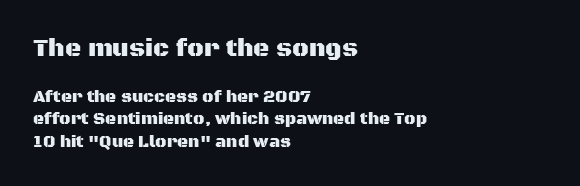
Top chunk: large. Bottom chunk: small. The strip under each line holds only bare page. These lines stack with their left ends in a neat column. Upright lettering throughout.
